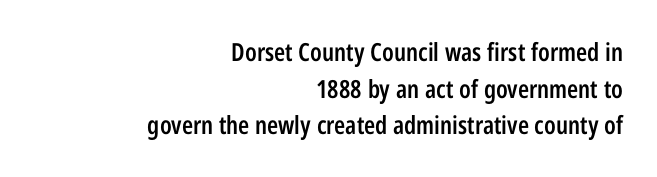
Q: Is the text bold? A: Semi-bold.
Q: Is the text italic (slanted)? A: No, it is upright.
Q: Is the text underlined? A: No.
Q: How is the paragraph aligned? A: Right-aligned.
Q: Is the spacing between letters normal or unusually wide? A: Normal.
Q: Is the spacing between lines tight, normal or loose? A: Normal.
